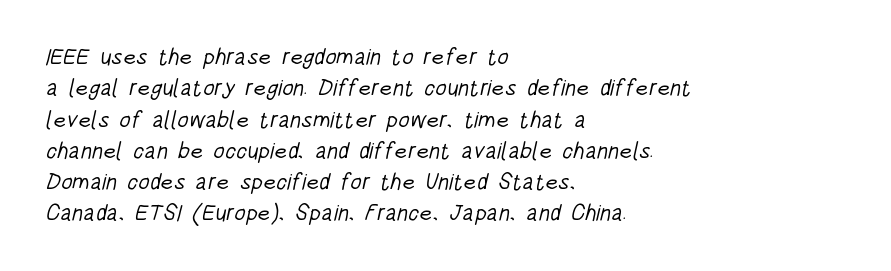
{"bold": "no", "underline": "no", "align": "left", "line_spacing": "normal", "line_spacing_ratio": 1.36, "letter_spacing": "normal", "letter_spacing_em": 0.0, "glyph_px": 23}
